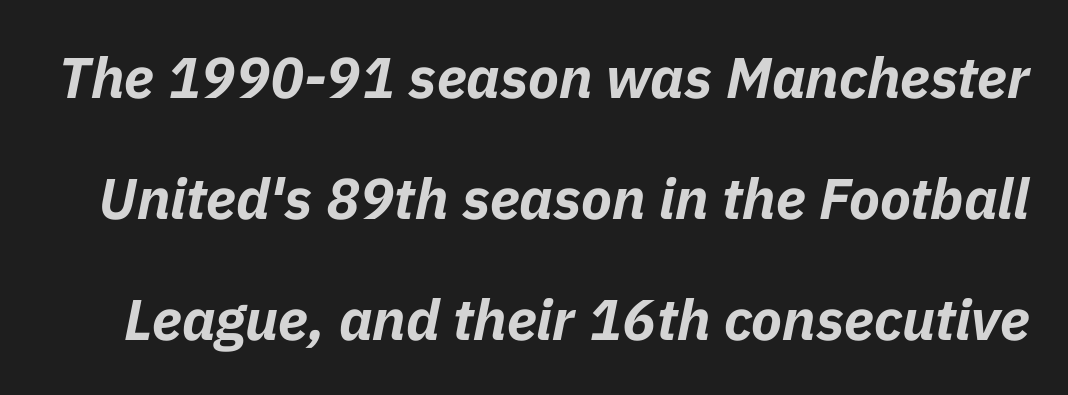
Q: Is the text bold? A: Yes.
Q: Is the text italic (slanted)? A: Yes, it leans right by about 11 degrees.
Q: Is the text underlined? A: No.
Q: Is the spacing between letters normal or unusually wide? A: Normal.
Q: Is the spacing between lines tight, normal or loose? A: Loose.
Q: Width (condensed, normal, or wide)? A: Normal.
Q: Stroke contrast? A: Low.
Q: x-height? A: Medium.
Q: Monospaced? A: No.
